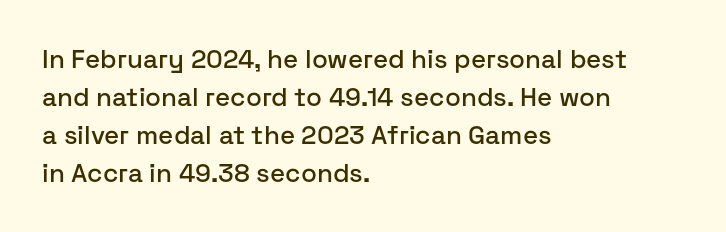
The image shows 26 px text type, upright; set left-aligned, normal line spacing (1.46x), normal letter spacing, not underlined.
